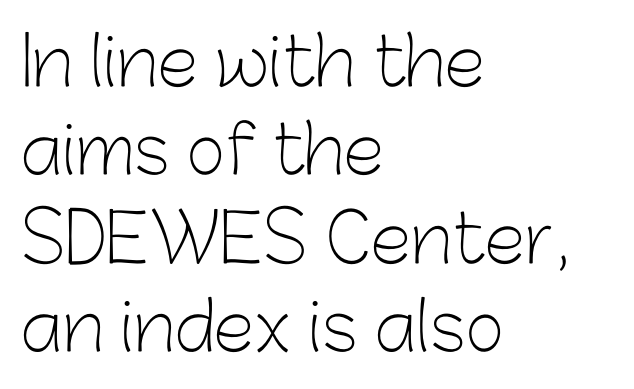
The image shows 67 px light sans-serif type, upright; set left-aligned, normal line spacing (1.32x), normal letter spacing, not underlined; low stroke contrast and a medium x-height.
